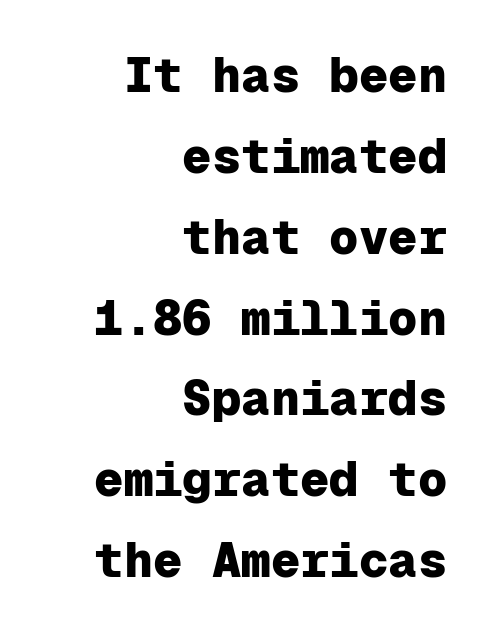
Q: Is the text bold? A: Yes.
Q: Is the text italic (slanted)? A: No, it is upright.
Q: Is the typeface a serif or a sans-serif typeface? A: Sans-serif.
Q: Is the text underlined? A: No.
Q: How is the paragraph aligned? A: Right-aligned.
Q: Is the spacing between letters normal or unusually wide? A: Normal.
Q: Is the spacing between lines tight, normal or loose? A: Normal.
Q: Width (condensed, normal, or wide)? A: Normal.
Q: Stroke contrast? A: Low.
Q: x-height? A: Medium.
Q: Monospaced? A: Yes.
